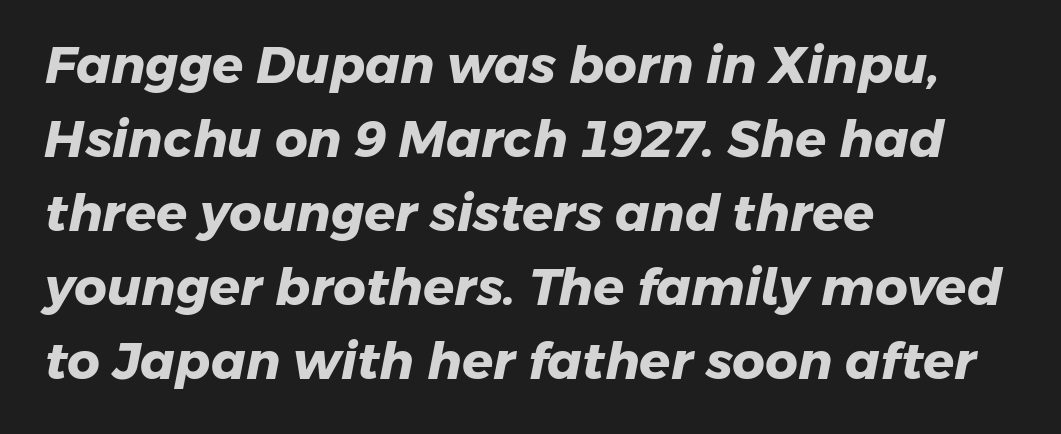
{"serif": "no", "bold": "yes", "weight": "heavy", "width": "normal", "stroke_contrast": "low", "x_height": "medium", "monospaced": "no", "underline": "no", "align": "left", "line_spacing": "normal", "line_spacing_ratio": 1.45, "letter_spacing": "normal", "letter_spacing_em": 0.0, "glyph_px": 51}
